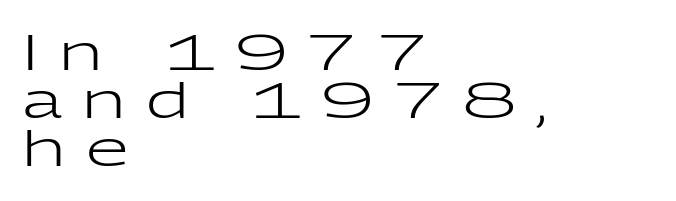
The letters advance in unequal steps, a hallmark of proportional type. The letters carry no serifs — their stems end cleanly without finishing strokes. This rendering widens character spacing well past its baseline value. Glance below the letters and you will spot only blank space.
